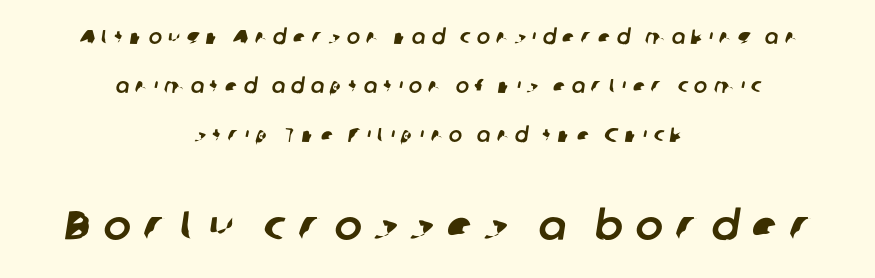
{"serif": "no", "width": "normal", "stroke_contrast": "low", "x_height": "medium", "monospaced": "no", "underline": "no", "align": "center", "line_spacing": "loose", "line_spacing_ratio": 2.45, "letter_spacing": "wide", "letter_spacing_em": 0.31, "larger_block": "second", "size_ratio": 2.05, "glyph_px": 41}
